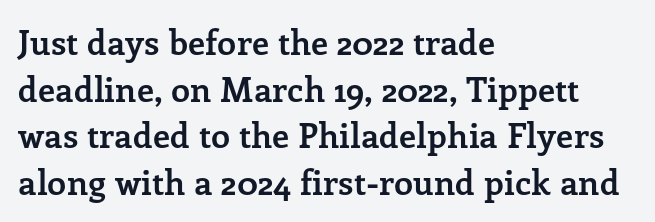
The words here are not underlined. A normal amount of white space separates one row of letters from the next. The lines are quadded left. These lines are composed in type with serifs. The rendering uses natural spacing where letterforms have individual widths. Posture: upright roman.
